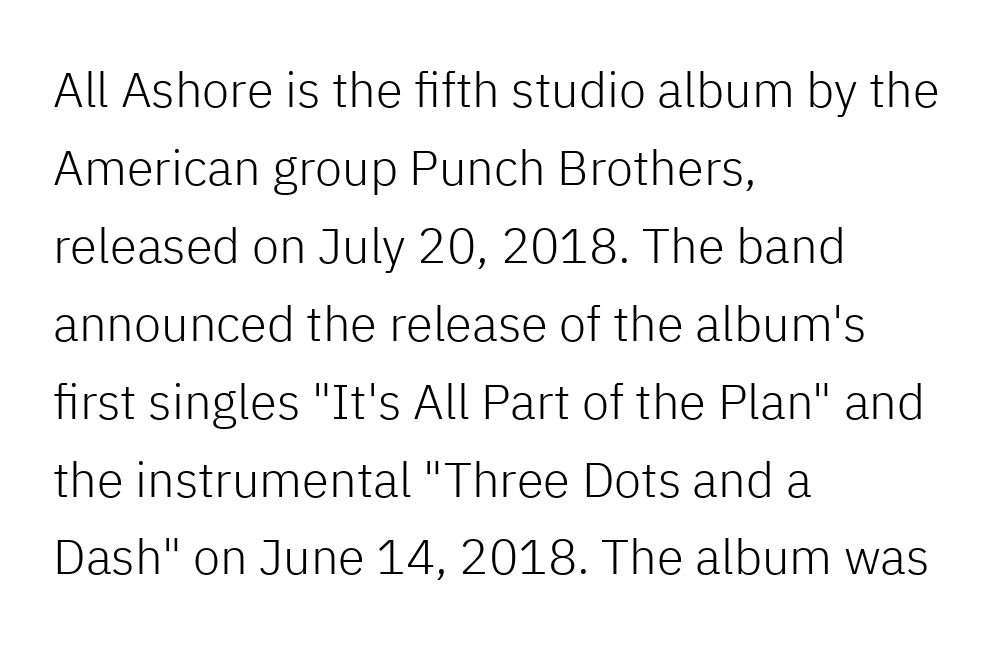
Q: Is the text bold? A: No.
Q: Is the text italic (slanted)? A: No, it is upright.
Q: Is the typeface a serif or a sans-serif typeface? A: Sans-serif.
Q: Is the text underlined? A: No.
Q: How is the paragraph aligned? A: Left-aligned.
Q: Is the spacing between letters normal or unusually wide? A: Normal.
Q: Is the spacing between lines tight, normal or loose? A: Normal.
Q: Width (condensed, normal, or wide)? A: Normal.
Q: Stroke contrast? A: Low.
Q: x-height? A: Medium.
Q: Monospaced? A: No.
